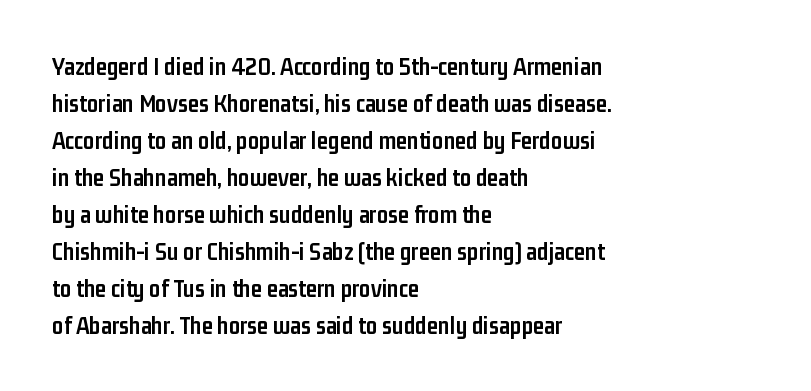
{"italic": "no", "bold": "yes", "underline": "no", "align": "left", "line_spacing": "normal", "line_spacing_ratio": 1.48, "letter_spacing": "normal", "letter_spacing_em": 0.0, "glyph_px": 25}
